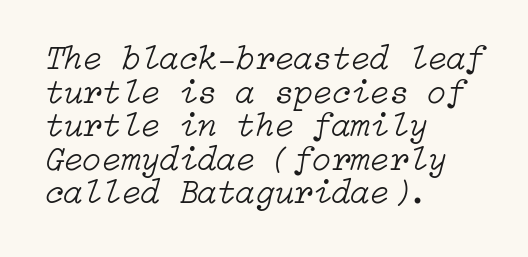
Quick note: italic. Typeset ragged right — the left edge is the straight one. The space between consecutive lines is stingy. The weight tops out at a normal text grade. Underline: absent.
